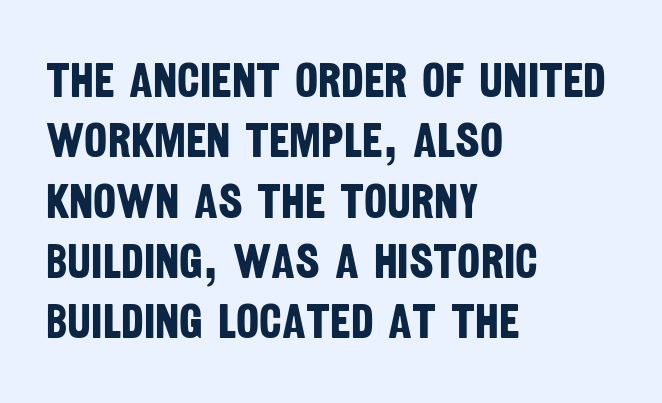
The image shows 49 px bold, condensed sans-serif type; set left-aligned, line spacing 1.23x, normal letter spacing, not underlined; low stroke contrast and a large x-height.
